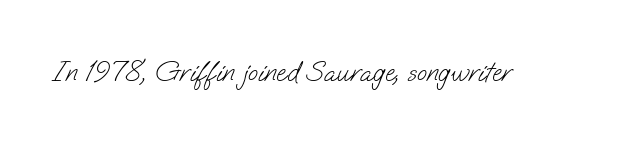
Glance below the letters and you will spot only blank space. You can tell from the bare stems that sans-serif type was used. Looks like regular typesetting: each glyph gets only the width it needs. Nothing heavy about these letters — not bold at all.
